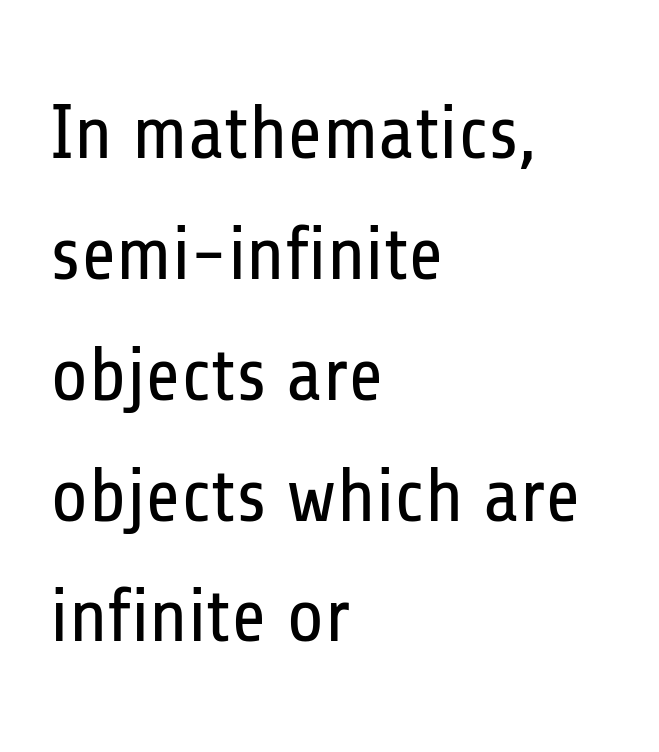
Character widths vary here, with narrow letters taking less room than wide ones. Short and long lines alike share a common starting point at left. When letters stand straight like this, we call the style roman or upright. The face looks like a standard text weight, possibly lighter.
